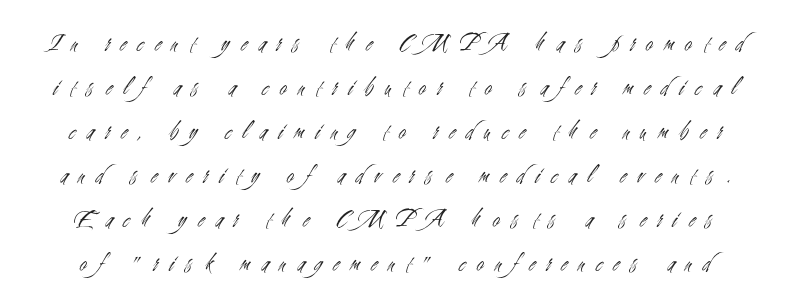
Q: Is the text bold? A: No.
Q: Is the text italic (slanted)? A: Yes.
Q: Is the text underlined? A: No.
Q: Is the spacing between letters normal or unusually wide? A: Unusually wide.
